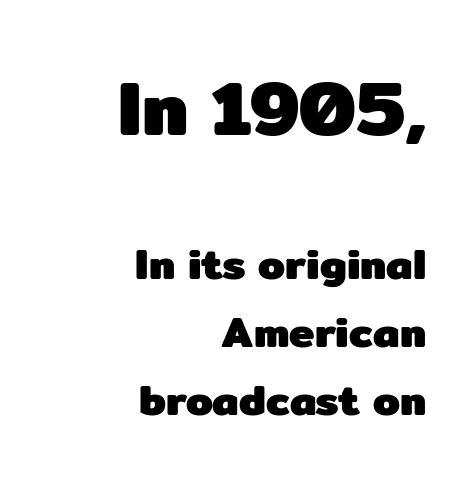
{"serif": "no", "italic": "no", "bold": "yes", "weight": "heavy", "width": "normal", "stroke_contrast": "low", "x_height": "medium", "monospaced": "no", "underline": "no", "align": "right", "line_spacing": "normal", "line_spacing_ratio": 1.59, "letter_spacing": "normal", "letter_spacing_em": 0.0, "larger_block": "first", "size_ratio": 1.77, "glyph_px": 76}
